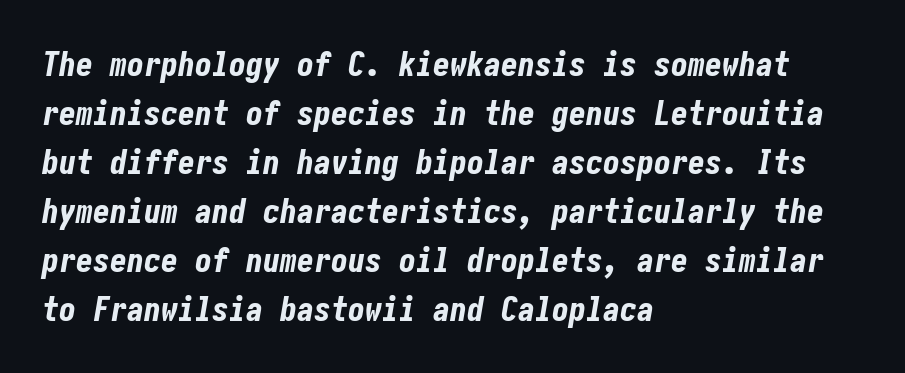
{"italic": "yes", "lean": "right", "slant_degrees": 10, "bold": "yes", "weight": "bold", "width": "condensed", "stroke_contrast": "low", "x_height": "medium", "underline": "no", "align": "left", "line_spacing": "normal", "line_spacing_ratio": 1.44, "letter_spacing": "normal", "letter_spacing_em": 0.0, "glyph_px": 34}
